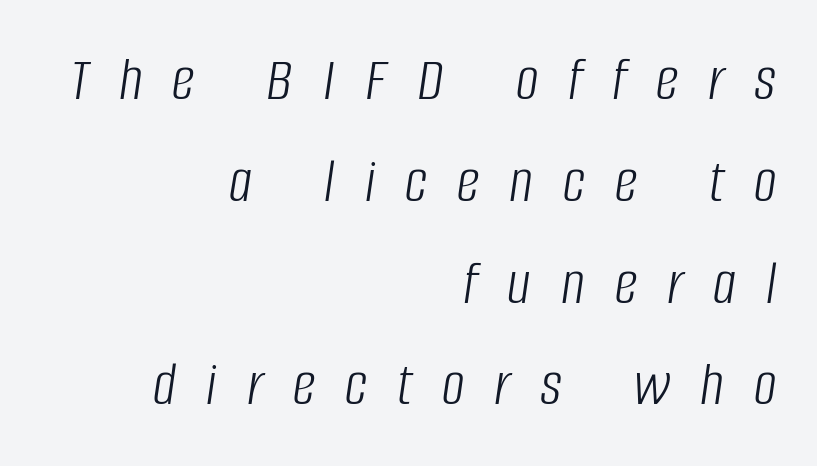
{"italic": "yes", "lean": "right", "slant_degrees": 8, "bold": "no", "weight": "light", "width": "condensed", "stroke_contrast": "low", "x_height": "large", "monospaced": "no", "underline": "no", "align": "right", "line_spacing": "normal", "line_spacing_ratio": 1.59, "letter_spacing": "wide", "letter_spacing_em": 0.47, "glyph_px": 64}
